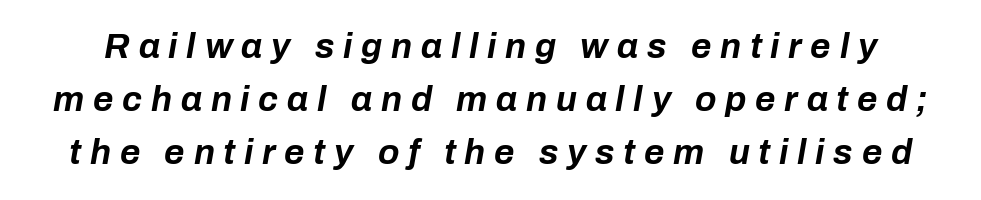
The image shows 35 px bold type, italic (leaning right); set normal line spacing (1.52x), unusually wide letter spacing (+0.25 em), not underlined; low stroke contrast and a medium x-height.
